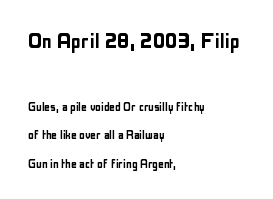
The image shows 25 px text type, upright; set left-aligned, loose line spacing (2.03x), normal letter spacing, not underlined; the first (top) block is 1.79x larger.
